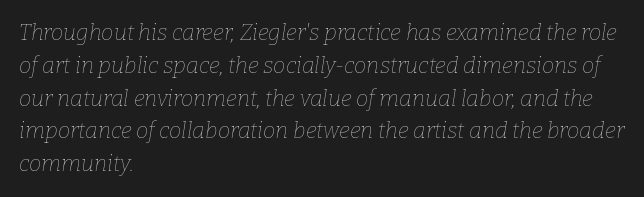
Q: Is the text bold? A: No.
Q: Is the text italic (slanted)? A: Yes, it leans right by about 9 degrees.
Q: Is the text underlined? A: No.
Q: How is the paragraph aligned? A: Left-aligned.
Q: Is the spacing between letters normal or unusually wide? A: Normal.
Q: Is the spacing between lines tight, normal or loose? A: Normal.
